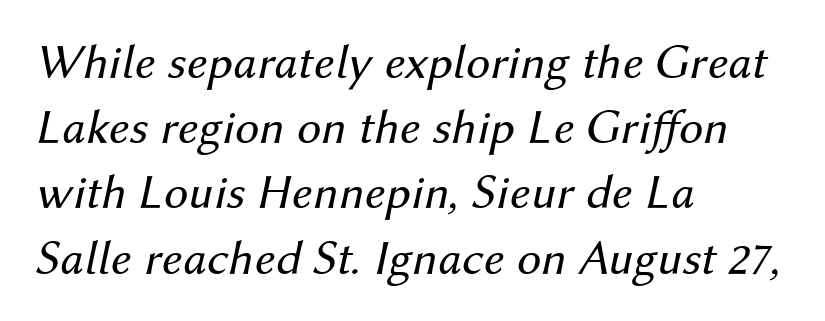
In terms of letterspacing, this is plain default setting. The string is rendered with underlining switched off. The cut favours lightness, reaching ordinary text weight at its darkest. Designer's note — italics engaged. Vertically, the passage feels balanced, rows spaced as you'd expect. Note the varied advance widths — an 'i' is clearly narrower than an 'm'.
